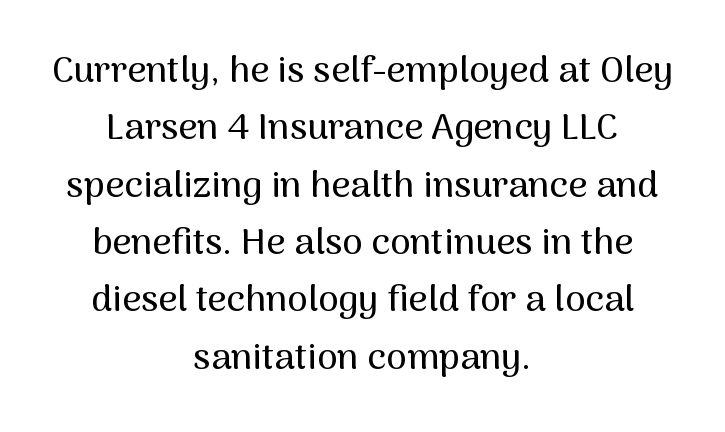
Q: Is the text italic (slanted)? A: No, it is upright.
Q: Is the typeface a serif or a sans-serif typeface? A: Sans-serif.
Q: Is the text underlined? A: No.
Q: How is the paragraph aligned? A: Centered.
Q: Is the spacing between letters normal or unusually wide? A: Normal.
Q: Is the spacing between lines tight, normal or loose? A: Normal.
Q: Width (condensed, normal, or wide)? A: Normal.
Q: Stroke contrast? A: Medium.
Q: x-height? A: Medium.
Q: Monospaced? A: No.
